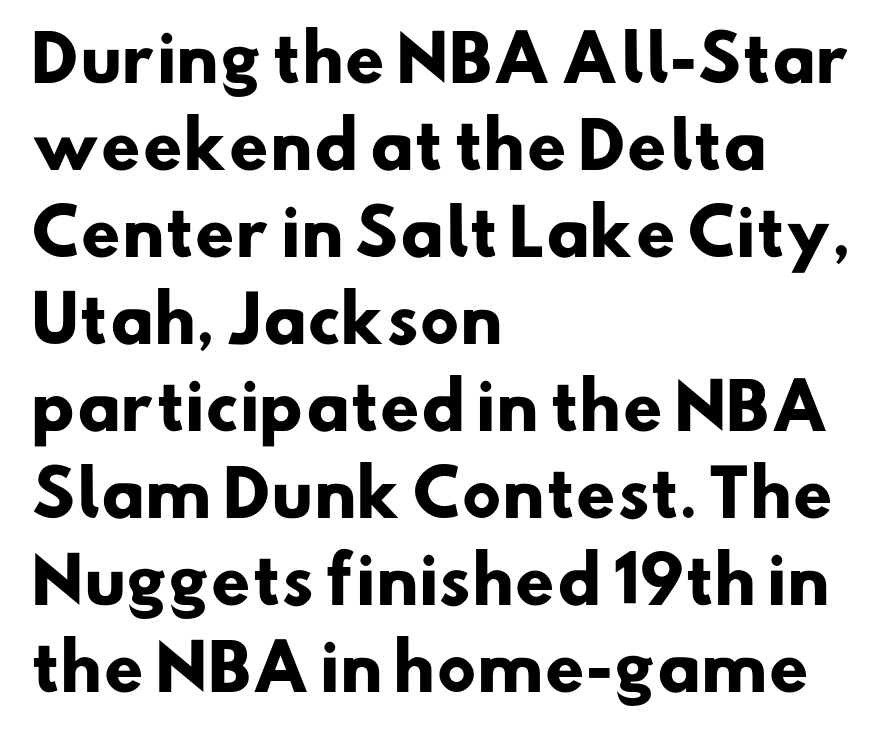
{"serif": "no", "bold": "yes", "weight": "heavy", "width": "normal", "stroke_contrast": "low", "x_height": "small", "monospaced": "no", "underline": "no", "align": "left", "line_spacing": "normal", "line_spacing_ratio": 1.38, "letter_spacing": "normal", "letter_spacing_em": 0.0, "glyph_px": 63}
